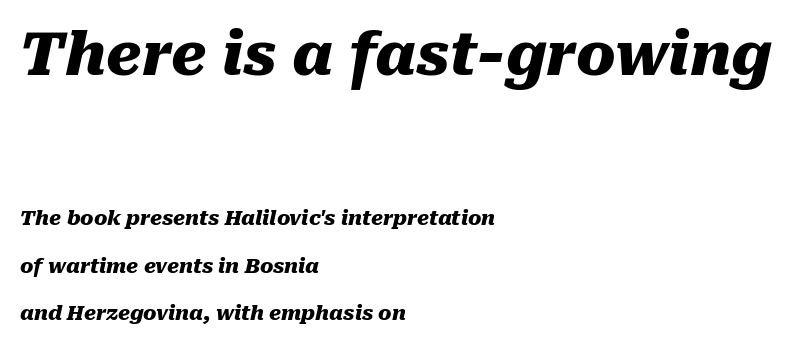
The letters in the upper block stand taller than those in the block below. The face used here is proportionally spaced, like ordinary book or web type. The axis of the letterforms is tilted away from vertical. Only glyphs here, with clear space below each row.
